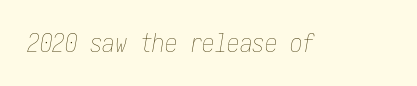
The weight would be labelled regular, book, light, or lighter still. Rendered with sloped, italic letterforms. Any mark beneath the type? The region is blank. A typesetter would call this zero additional tracking.
